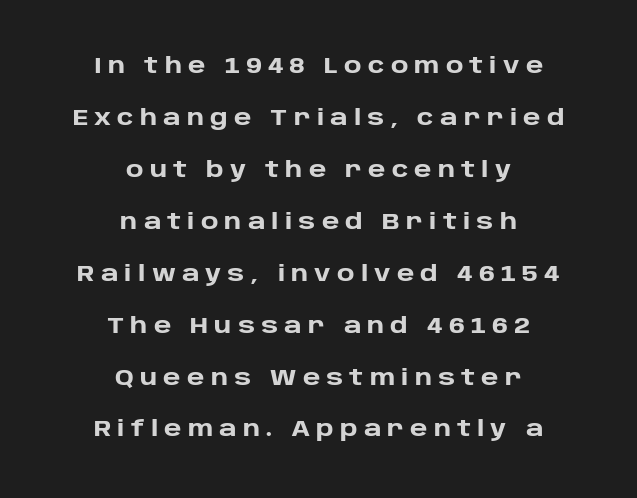
Q: Is the text bold? A: Yes.
Q: Is the text italic (slanted)? A: No, it is upright.
Q: Is the text underlined? A: No.
Q: How is the paragraph aligned? A: Centered.
Q: Is the spacing between letters normal or unusually wide? A: Unusually wide.
Q: Is the spacing between lines tight, normal or loose? A: Loose.
